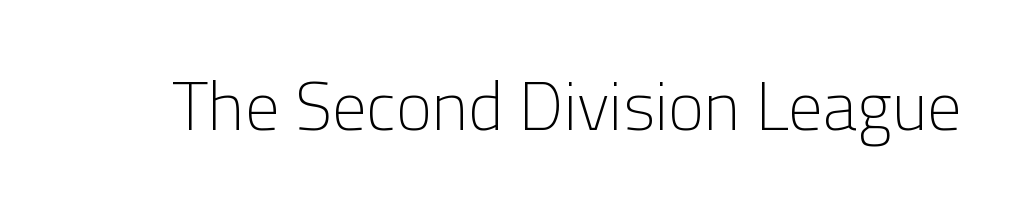
Weight: in the light-to-regular range. Quick note: underline off. The axis of the letterforms is exactly vertical. Think of a printed novel: that variable character pitch is what you see here. Check where the strokes stop: nothing finishes them off — pure sans. The line texture is even and compact thanks to regular tracking.
